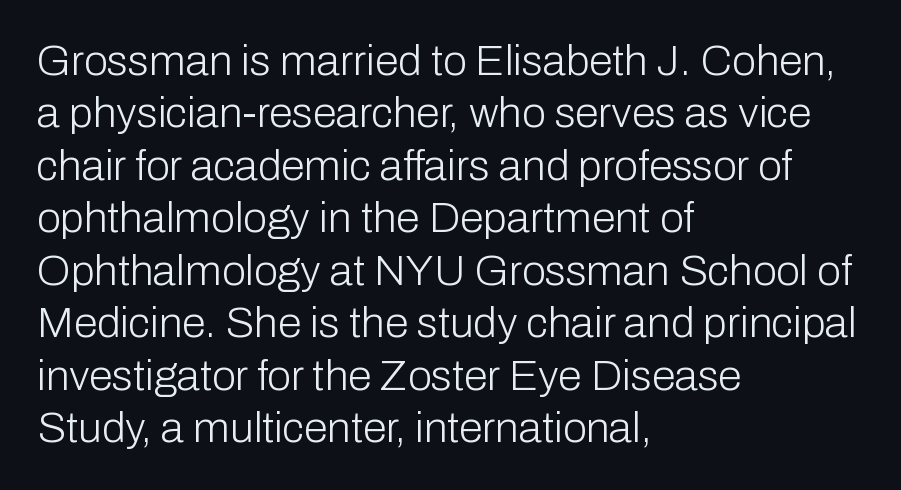
Is the type heavy? It reads as light-to-regular instead. Nothing sits at the stroke ends, so this counts as sans-serif. Default kerning and tracking; the words read as compact shapes. Every row of glyphs begins at an identical x-position on the left.
